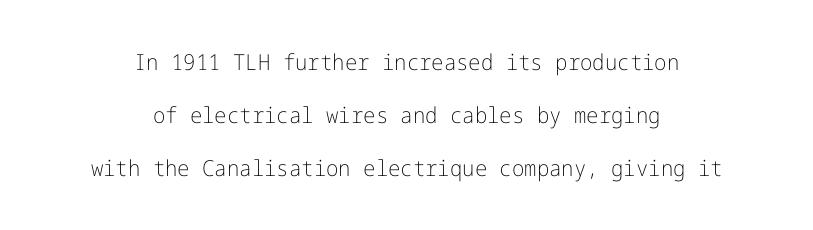
One-word summary of the alignment: center. The axis of the letterforms is exactly vertical. The weight tops out at a normal text grade. The type is set solid horizontally, with unmodified tracking. Leading: increased.
